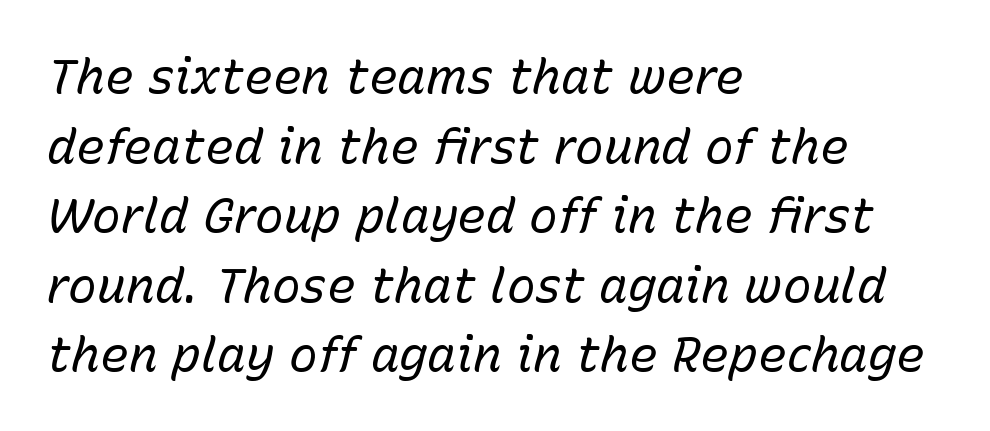
{"italic": "yes", "lean": "right", "slant_degrees": 15, "bold": "no", "weight": "regular", "width": "normal", "stroke_contrast": "low", "x_height": "medium", "monospaced": "no", "underline": "no", "align": "left", "line_spacing": "normal", "line_spacing_ratio": 1.45, "letter_spacing": "normal", "letter_spacing_em": 0.0, "glyph_px": 48}
